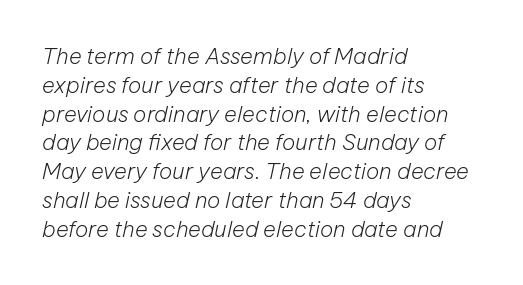
Q: Is the text bold? A: No.
Q: Is the text italic (slanted)? A: Yes, it leans right by about 12 degrees.
Q: Is the text underlined? A: No.
Q: How is the paragraph aligned? A: Left-aligned.
Q: Is the spacing between letters normal or unusually wide? A: Normal.
Q: Is the spacing between lines tight, normal or loose? A: Normal.
